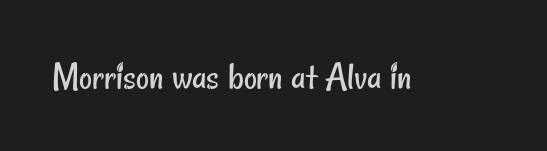
Q: Is the text bold? A: No.
Q: Is the typeface a serif or a sans-serif typeface? A: Sans-serif.
Q: Is the text underlined? A: No.
Q: Is the spacing between letters normal or unusually wide? A: Normal.
Q: Width (condensed, normal, or wide)? A: Condensed.
Q: Stroke contrast? A: Low.
Q: x-height? A: Small.
Q: Monospaced? A: No.
